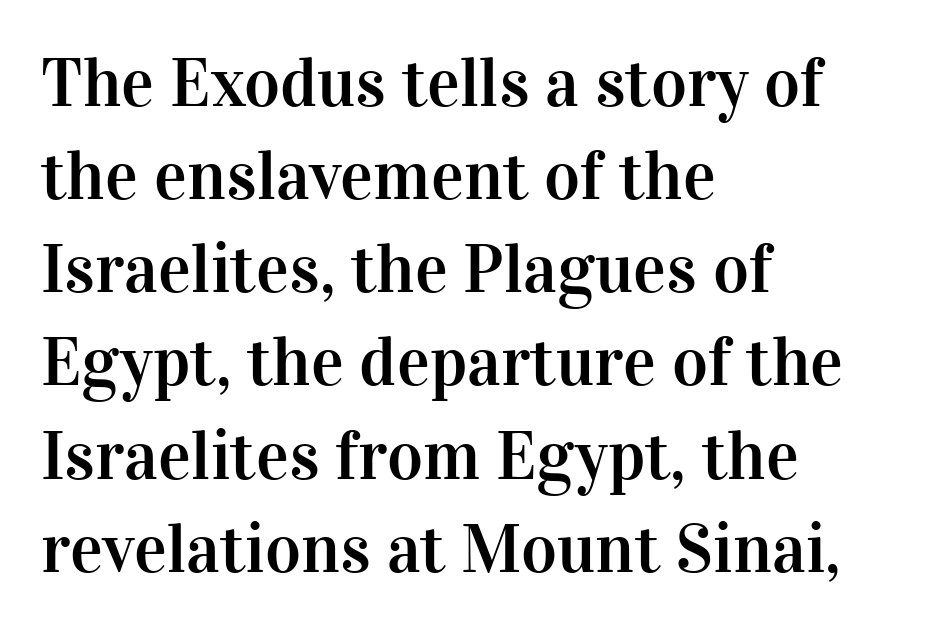
{"serif": "yes", "italic": "no", "width": "normal", "stroke_contrast": "high", "x_height": "medium", "monospaced": "no", "underline": "no", "align": "left", "line_spacing": "normal", "line_spacing_ratio": 1.35, "letter_spacing": "normal", "letter_spacing_em": 0.0, "glyph_px": 69}
